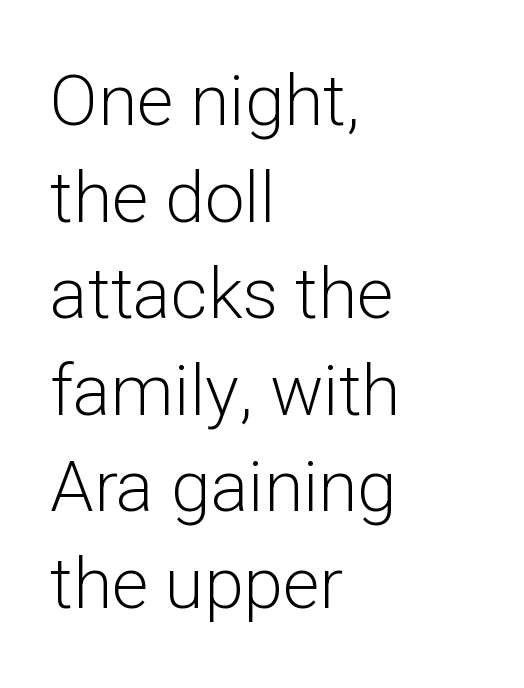
The image shows 71 px light sans-serif type, upright; set left-aligned, normal line spacing (1.36x), normal letter spacing, not underlined; low stroke contrast and a medium x-height.
